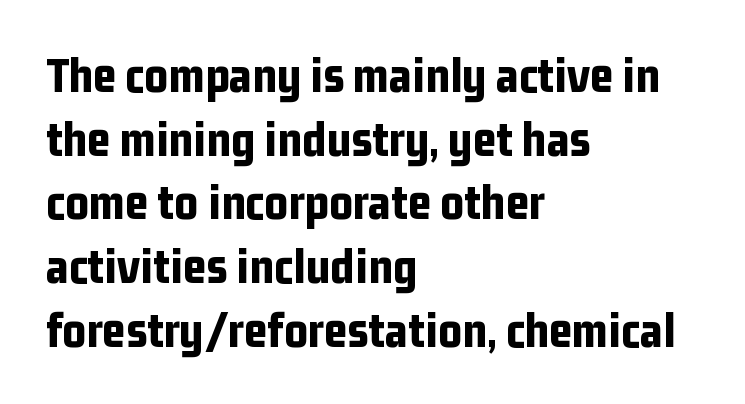
Q: Is the text bold? A: Yes.
Q: Is the text italic (slanted)? A: No, it is upright.
Q: Is the typeface a serif or a sans-serif typeface? A: Sans-serif.
Q: Is the text underlined? A: No.
Q: How is the paragraph aligned? A: Left-aligned.
Q: Is the spacing between letters normal or unusually wide? A: Normal.
Q: Is the spacing between lines tight, normal or loose? A: Normal.
Q: Width (condensed, normal, or wide)? A: Condensed.
Q: Stroke contrast? A: Low.
Q: x-height? A: Medium.
Q: Monospaced? A: No.
